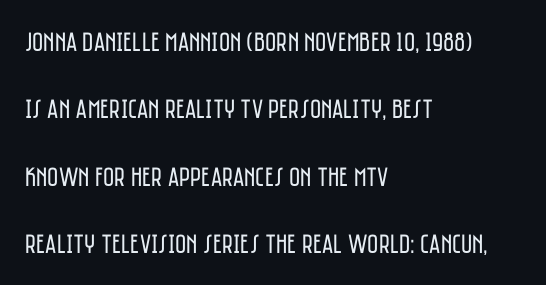
Compared with typical body copy, the letter spacing here is the same. Words float on clear page, feet unadorned. Vertical spacing — loose. This is not heavy type; no bold has been used. Designer's note — italics off, roman on. If you drew a ruler down the left edge, every line would touch it.
